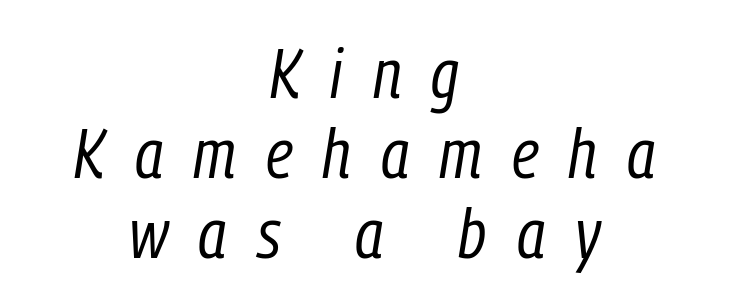
The image shows 70 px regular-weight, condensed type, italic (leaning right); set centered, tight line spacing (1.14x), unusually wide letter spacing (+0.43 em), not underlined; low stroke contrast and a medium x-height.
